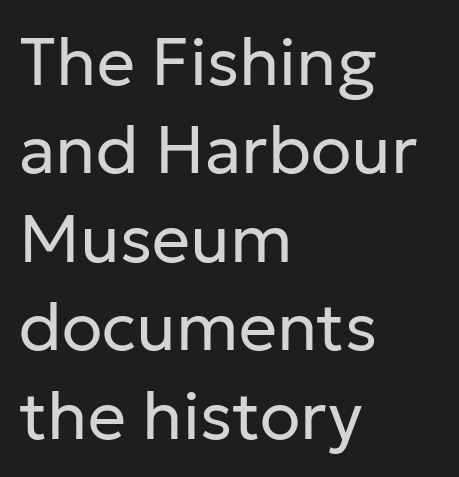
The image shows 67 px regular-weight sans-serif type, upright; set left-aligned, normal line spacing (1.32x), normal letter spacing, not underlined; low stroke contrast and a medium x-height.
